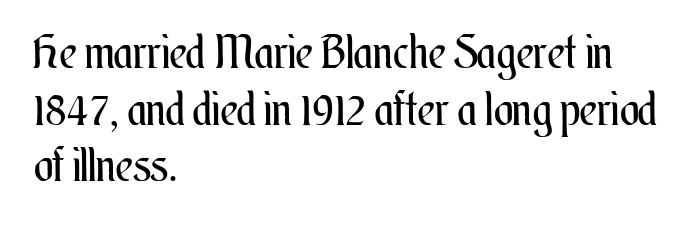
Q: Is the text bold? A: No.
Q: Is the text italic (slanted)? A: No, it is upright.
Q: Is the text underlined? A: No.
Q: How is the paragraph aligned? A: Left-aligned.
Q: Is the spacing between letters normal or unusually wide? A: Normal.
Q: Width (condensed, normal, or wide)? A: Condensed.
Q: Stroke contrast? A: Medium.
Q: x-height? A: Small.
Q: Monospaced? A: No.
